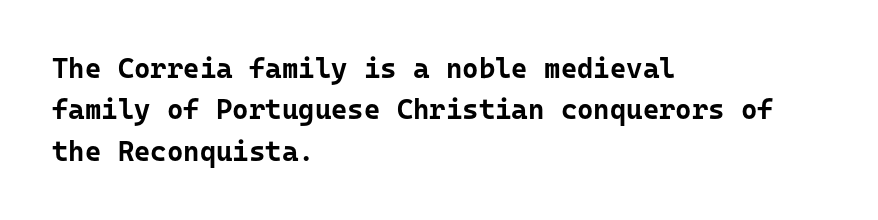
The image shows 28 px bold sans-serif type, upright; set left-aligned, normal line spacing (1.48x), normal letter spacing, not underlined; low stroke contrast and a medium x-height.
